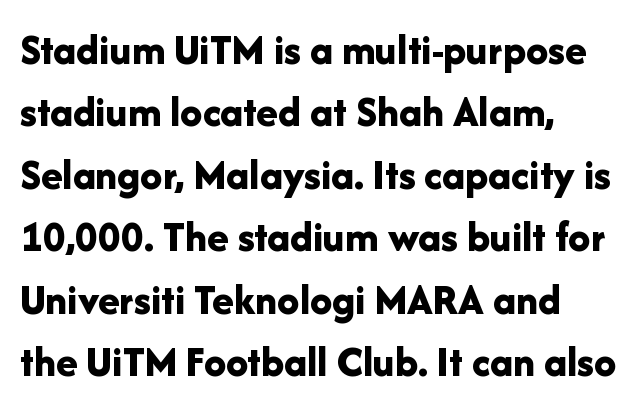
{"serif": "no", "italic": "no", "bold": "yes", "weight": "bold", "width": "normal", "stroke_contrast": "low", "x_height": "medium", "monospaced": "no", "underline": "no", "align": "left", "line_spacing": "normal", "line_spacing_ratio": 1.42, "letter_spacing": "normal", "letter_spacing_em": 0.0, "glyph_px": 44}
